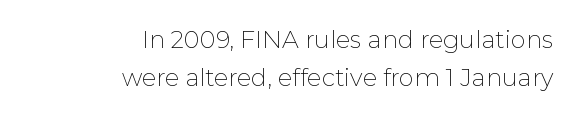
The image shows 24 px text type, upright; set right-aligned, normal line spacing (1.6x), normal letter spacing, not underlined.
